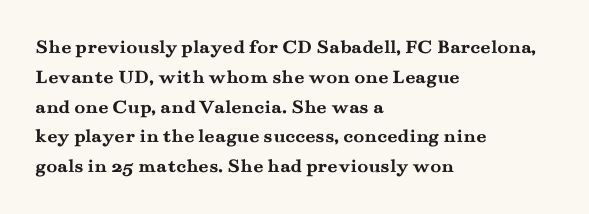
Q: Is the text bold? A: Yes.
Q: Is the text italic (slanted)? A: No, it is upright.
Q: Is the text underlined? A: No.
Q: How is the paragraph aligned? A: Left-aligned.
Q: Is the spacing between letters normal or unusually wide? A: Normal.
Q: Is the spacing between lines tight, normal or loose? A: Normal.
